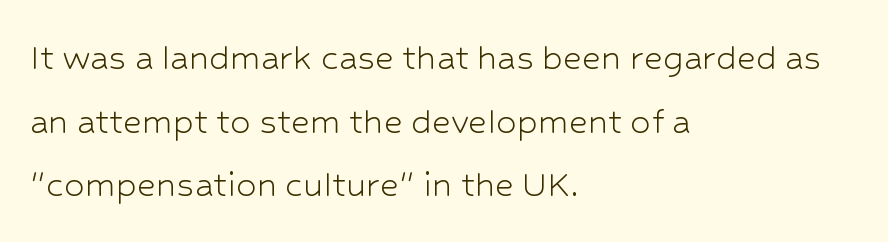
{"serif": "no", "italic": "no", "bold": "no", "weight": "light", "width": "normal", "stroke_contrast": "low", "x_height": "medium", "monospaced": "no", "underline": "no", "align": "left", "line_spacing": "normal", "line_spacing_ratio": 1.55, "letter_spacing": "normal", "letter_spacing_em": 0.0, "glyph_px": 41}
